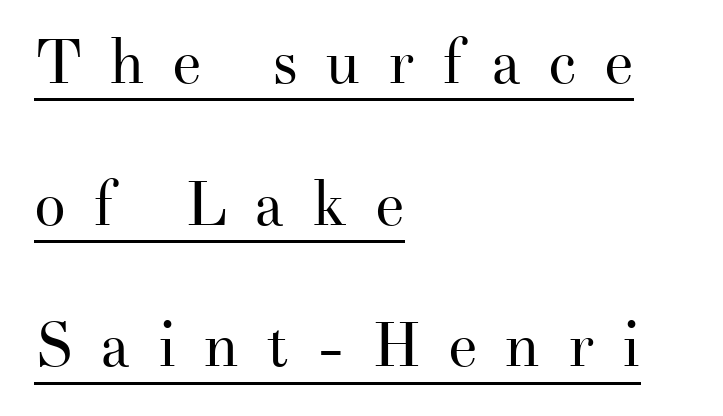
Q: Is the text bold? A: No.
Q: Is the text italic (slanted)? A: No, it is upright.
Q: Is the typeface a serif or a sans-serif typeface? A: Serif.
Q: Is the text underlined? A: Yes.
Q: How is the paragraph aligned? A: Left-aligned.
Q: Is the spacing between letters normal or unusually wide? A: Unusually wide.
Q: Is the spacing between lines tight, normal or loose? A: Loose.
Q: Width (condensed, normal, or wide)? A: Normal.
Q: Stroke contrast? A: Medium.
Q: x-height? A: Small.
Q: Monospaced? A: No.
